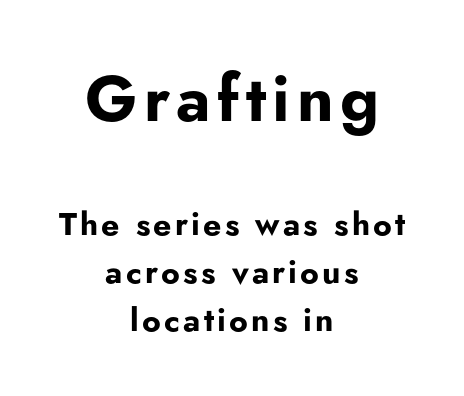
{"serif": "no", "italic": "no", "bold": "yes", "weight": "bold", "width": "normal", "stroke_contrast": "low", "x_height": "small", "monospaced": "no", "underline": "no", "align": "center", "line_spacing": "normal", "line_spacing_ratio": 1.51, "larger_block": "first", "size_ratio": 2.0, "glyph_px": 64}
